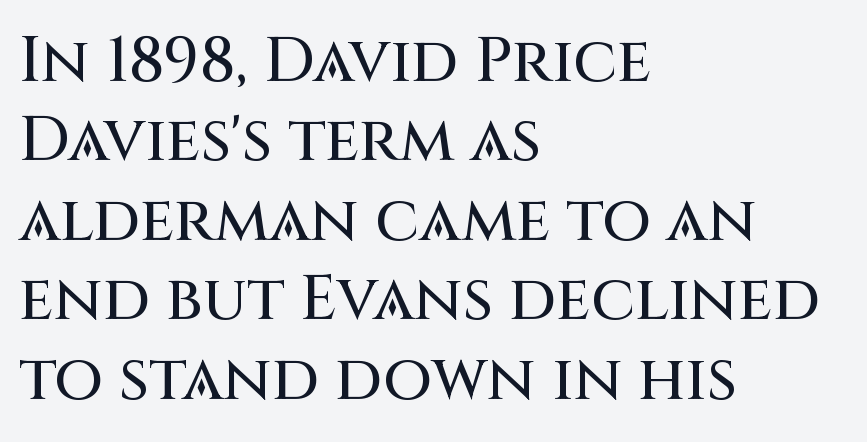
Q: Is the text italic (slanted)? A: No, it is upright.
Q: Is the typeface a serif or a sans-serif typeface? A: Sans-serif.
Q: Is the text underlined? A: No.
Q: How is the paragraph aligned? A: Left-aligned.
Q: Is the spacing between letters normal or unusually wide? A: Normal.
Q: Is the spacing between lines tight, normal or loose? A: Normal.
Q: Width (condensed, normal, or wide)? A: Normal.
Q: Stroke contrast? A: Medium.
Q: x-height? A: Large.
Q: Monospaced? A: No.
